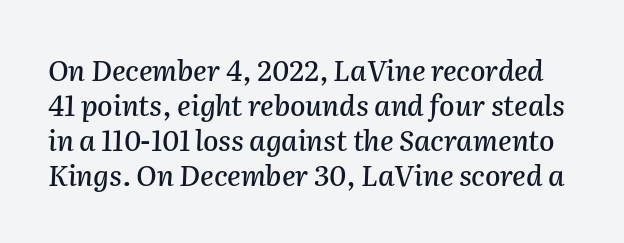
Q: Is the text italic (slanted)? A: Yes, it leans right by about 2 degrees.
Q: Is the text underlined? A: No.
Q: Is the spacing between letters normal or unusually wide? A: Normal.
Q: Is the spacing between lines tight, normal or loose? A: Normal.
Q: Width (condensed, normal, or wide)? A: Normal.
Q: Stroke contrast? A: Medium.
Q: x-height? A: Medium.
Q: Monospaced? A: No.
